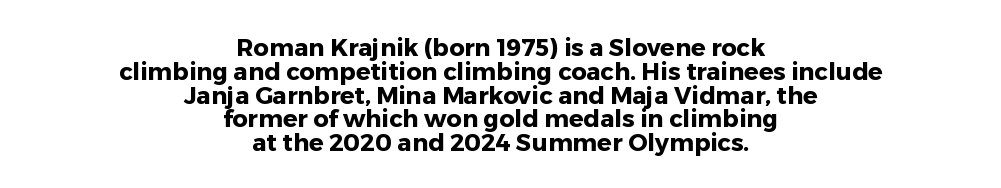
Q: Is the text bold? A: Yes.
Q: Is the text italic (slanted)? A: No, it is upright.
Q: Is the text underlined? A: No.
Q: How is the paragraph aligned? A: Centered.
Q: Is the spacing between letters normal or unusually wide? A: Normal.
Q: Is the spacing between lines tight, normal or loose? A: Tight.
